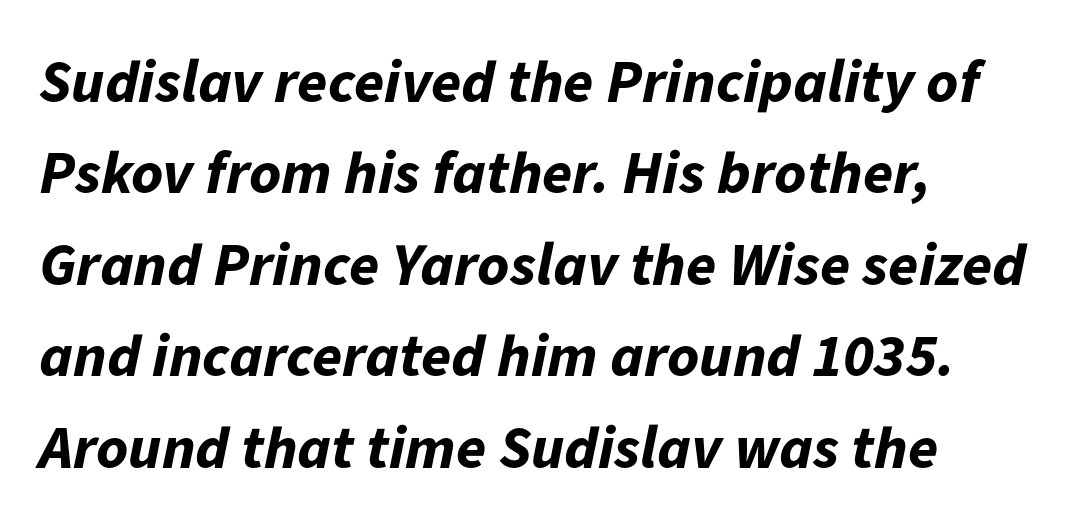
The image shows 61 px bold type, italic (leaning right); set left-aligned, normal line spacing (1.5x), normal letter spacing, not underlined; low stroke contrast and a medium x-height.
